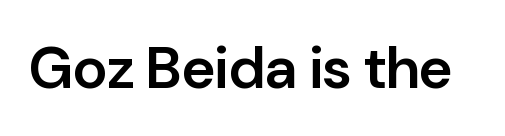
Q: Is the text bold? A: Semi-bold.
Q: Is the text italic (slanted)? A: No, it is upright.
Q: Is the typeface a serif or a sans-serif typeface? A: Sans-serif.
Q: Is the text underlined? A: No.
Q: Is the spacing between letters normal or unusually wide? A: Normal.
Q: Width (condensed, normal, or wide)? A: Normal.
Q: Stroke contrast? A: Low.
Q: x-height? A: Medium.
Q: Monospaced? A: No.
